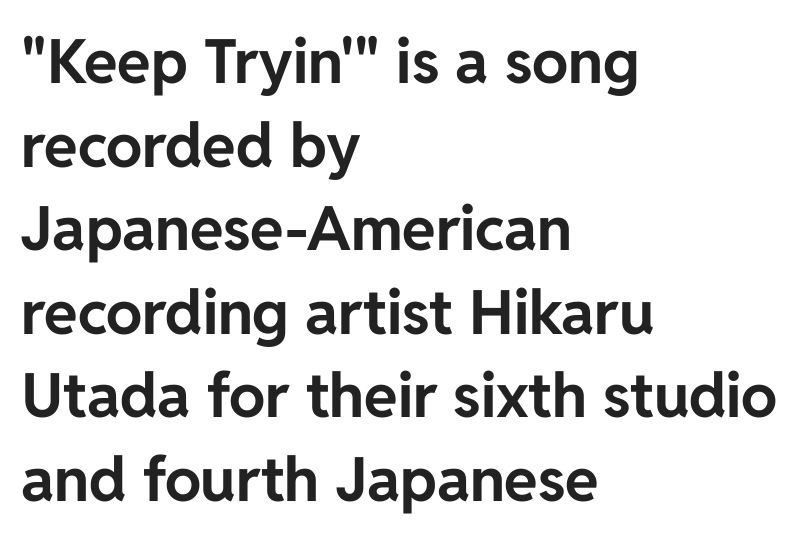
Q: Is the text bold? A: Yes.
Q: Is the text italic (slanted)? A: No, it is upright.
Q: Is the typeface a serif or a sans-serif typeface? A: Sans-serif.
Q: Is the text underlined? A: No.
Q: How is the paragraph aligned? A: Left-aligned.
Q: Is the spacing between letters normal or unusually wide? A: Normal.
Q: Is the spacing between lines tight, normal or loose? A: Normal.
Q: Width (condensed, normal, or wide)? A: Normal.
Q: Stroke contrast? A: Low.
Q: x-height? A: Medium.
Q: Monospaced? A: No.
